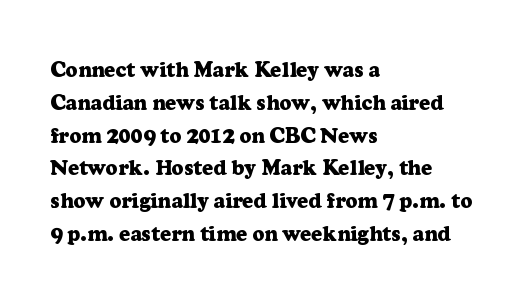
{"italic": "no", "bold": "yes", "underline": "no", "align": "left", "line_spacing": "normal", "line_spacing_ratio": 1.56, "letter_spacing": "normal", "letter_spacing_em": 0.0, "glyph_px": 21}
